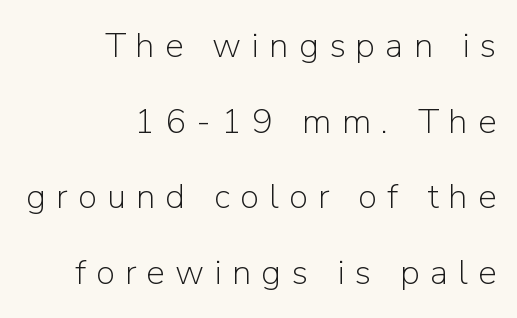
Nothing heavy about these letters — not bold at all. Inter-character spacing is expanded well beyond the font's built-in metrics. You can tell it's not italic because the verticals are truly vertical. Nobody drew a line under any word here. Spacing verdict: proportional, widths tailored to each character. Typographically, this falls in the sans-serif category.
